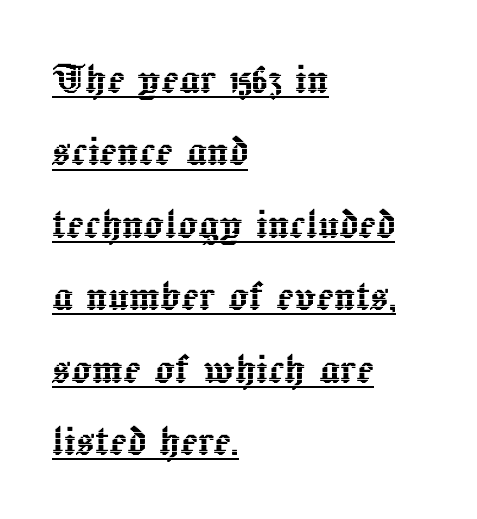
The image shows 51 px text type, upright; set left-aligned, normal line spacing (1.42x), normal letter spacing, underlined; a medium x-height.
